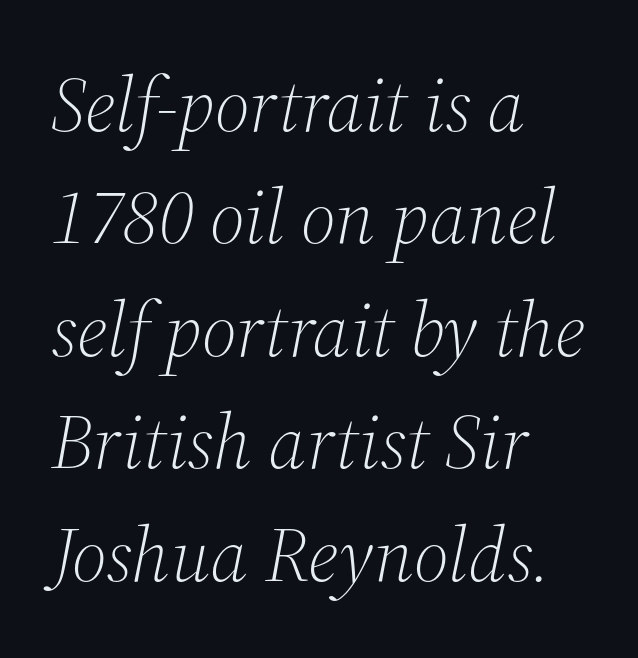
The image shows 77 px light serif type, italic (leaning right); set left-aligned, normal line spacing (1.46x), normal letter spacing, not underlined; medium stroke contrast and a medium x-height.
